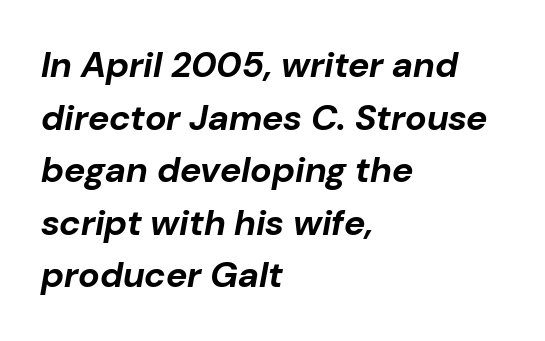
{"italic": "yes", "lean": "right", "slant_degrees": 10, "bold": "yes", "weight": "bold", "width": "normal", "stroke_contrast": "low", "x_height": "medium", "monospaced": "no", "underline": "no", "align": "left", "line_spacing": "normal", "line_spacing_ratio": 1.46, "letter_spacing": "normal", "letter_spacing_em": 0.0, "glyph_px": 36}
